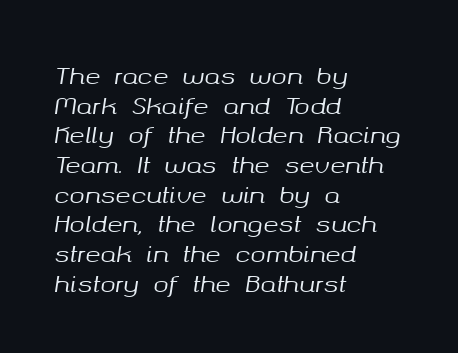
The specimen reads as italic at a glance. The line-height multiplier appears to be the usual default. Nobody drew a line under any word here. Teacher's note: observe the even left margin — that is flush-left alignment. The letters sit at their default tracking, neither squeezed nor spread.
